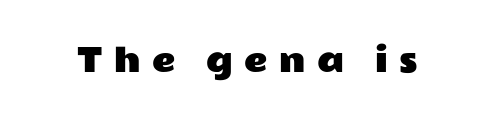
The image shows 32 px wide sans-serif type, upright; set unusually wide letter spacing (+0.36 em), not underlined; low stroke contrast and a medium x-height.
